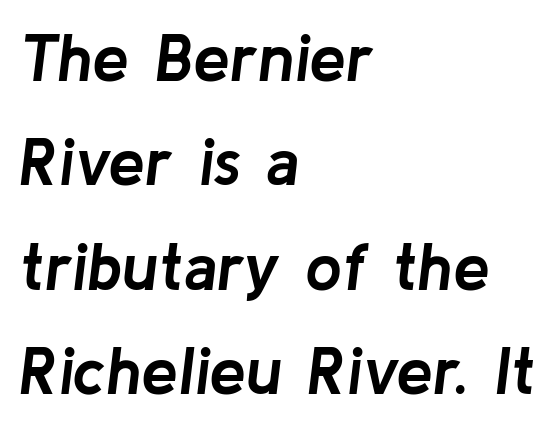
Lines of text with bare space underneath. An italicized treatment has been applied to the whole sample. These lines are rendered in a variable-pitch font. Visually the block forms a straight wall on the left and a jagged coastline on the right. Caption: standard tracking, unaltered. I'd describe the lettering as bold — thick and assertive.
